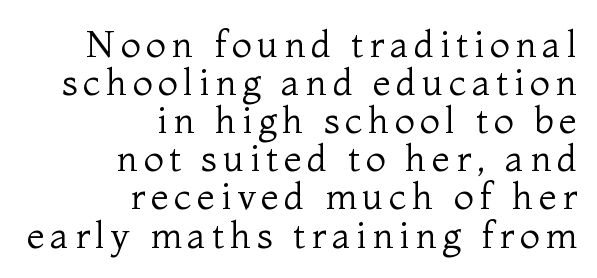
Q: Is the text bold? A: No.
Q: Is the text italic (slanted)? A: No, it is upright.
Q: Is the typeface a serif or a sans-serif typeface? A: Serif.
Q: Is the text underlined? A: No.
Q: How is the paragraph aligned? A: Right-aligned.
Q: Is the spacing between lines tight, normal or loose? A: Tight.
Q: Width (condensed, normal, or wide)? A: Normal.
Q: Stroke contrast? A: Medium.
Q: x-height? A: Medium.
Q: Monospaced? A: No.
